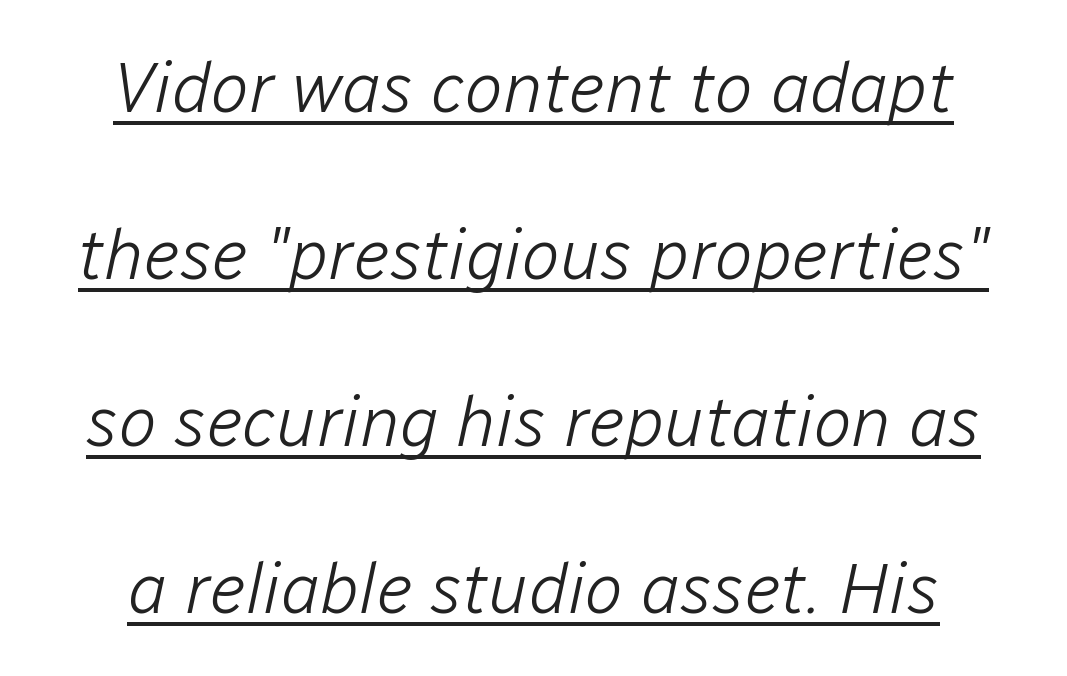
When letters slant like this, we call the style italic. In terms of letterspacing, this is plain default setting. Weight: not bold — regular or lighter. Note the varied advance widths — an 'i' is clearly narrower than an 'm'. Check the space under the baseline: a stroke is drawn there.
